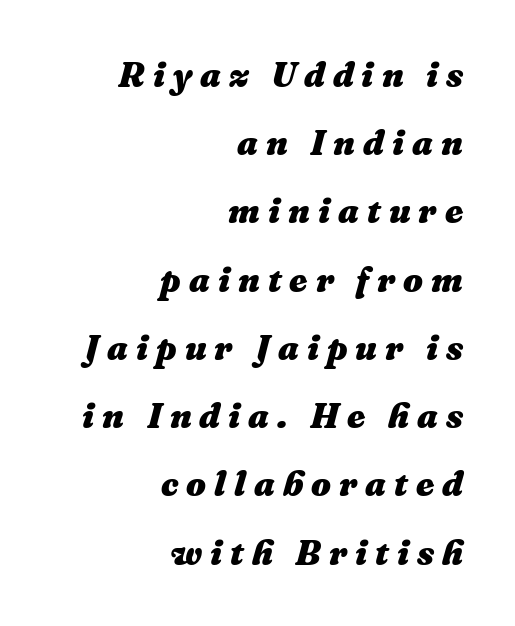
{"italic": "yes", "lean": "right", "slant_degrees": 16, "bold": "yes", "weight": "heavy", "width": "normal", "stroke_contrast": "medium", "x_height": "medium", "monospaced": "no", "underline": "no", "align": "right", "line_spacing": "loose", "line_spacing_ratio": 1.95, "letter_spacing": "wide", "letter_spacing_em": 0.23, "glyph_px": 35}
